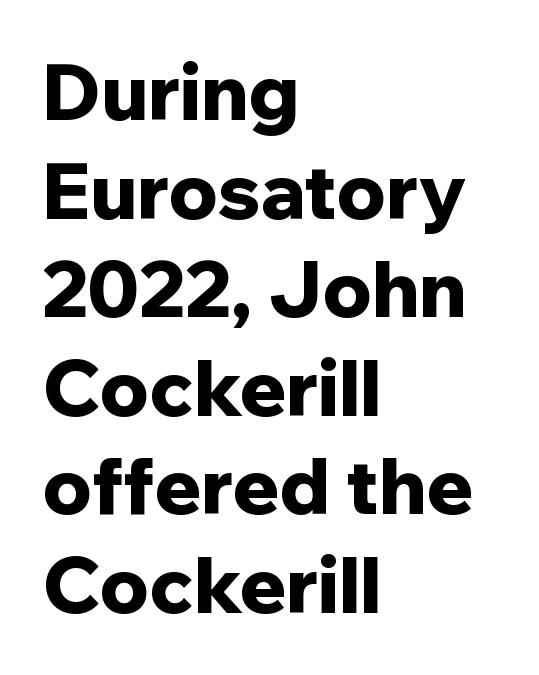
The image shows 77 px bold sans-serif type, upright; set left-aligned, normal line spacing (1.28x), normal letter spacing, not underlined; low stroke contrast and a medium x-height.
